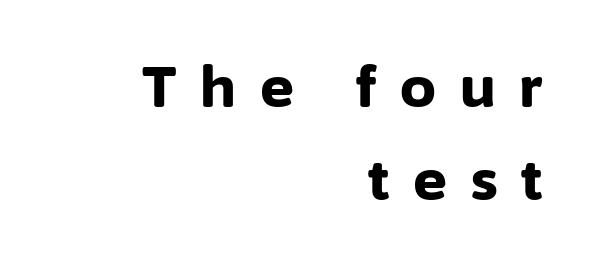
Q: Is the text bold? A: Yes.
Q: Is the text italic (slanted)? A: No, it is upright.
Q: Is the typeface a serif or a sans-serif typeface? A: Sans-serif.
Q: Is the text underlined? A: No.
Q: How is the paragraph aligned? A: Right-aligned.
Q: Is the spacing between letters normal or unusually wide? A: Unusually wide.
Q: Is the spacing between lines tight, normal or loose? A: Normal.
Q: Width (condensed, normal, or wide)? A: Normal.
Q: Stroke contrast? A: Low.
Q: x-height? A: Medium.
Q: Monospaced? A: No.
